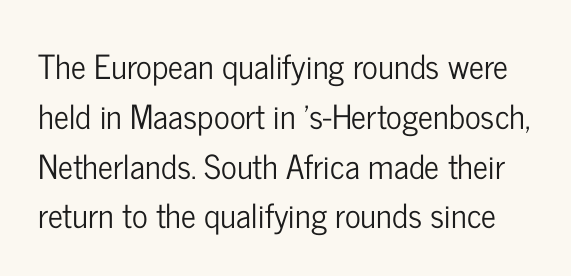
You can tell it's not italic because the verticals are truly vertical. A typesetter would label this face a sans. The rendering uses a moderate line-height, typical for paragraphs. Check the space under the baseline: it is left empty. The face used here is proportionally spaced, like ordinary book or web type.
